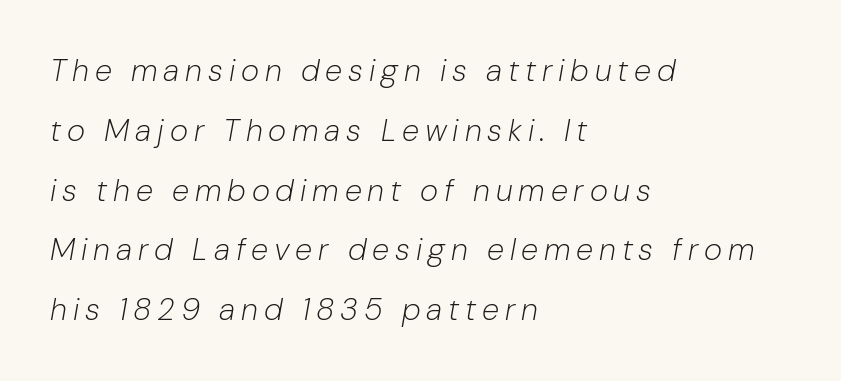
The image shows 31 px light type, italic (leaning right); set left-aligned, loose line spacing (1.93x), not underlined; low stroke contrast and a medium x-height.
